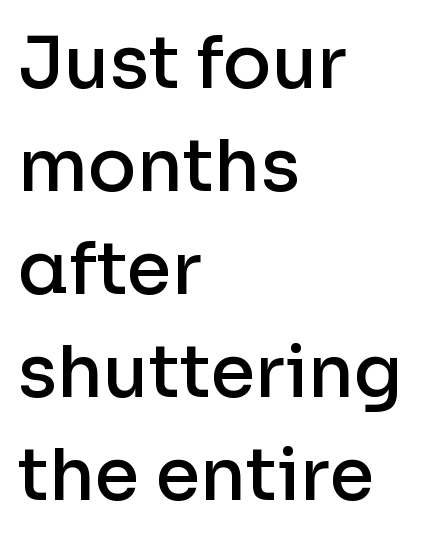
Q: Is the text bold? A: Semi-bold.
Q: Is the text italic (slanted)? A: No, it is upright.
Q: Is the typeface a serif or a sans-serif typeface? A: Sans-serif.
Q: Is the text underlined? A: No.
Q: How is the paragraph aligned? A: Left-aligned.
Q: Is the spacing between letters normal or unusually wide? A: Normal.
Q: Is the spacing between lines tight, normal or loose? A: Normal.
Q: Width (condensed, normal, or wide)? A: Normal.
Q: Stroke contrast? A: Low.
Q: x-height? A: Medium.
Q: Monospaced? A: No.
